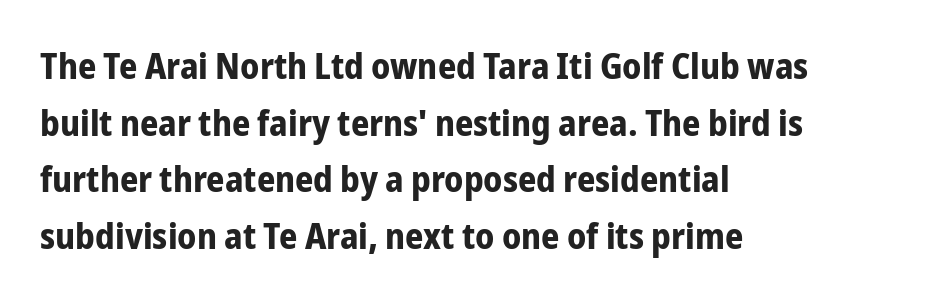
The image shows 36 px bold, condensed sans-serif type, upright; set left-aligned, normal line spacing (1.57x), normal letter spacing, not underlined; low stroke contrast and a medium x-height.
